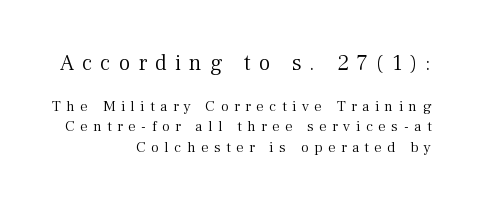
Look at the glyph heights: the upper group is clearly the bigger setting. The letters stand upright; this is a roman face. The passage shown is not bold in any degree. The rendering uses a moderate line-height, typical for paragraphs. A bare baseline throughout the passage. The letters are spread apart with noticeably loose tracking.
